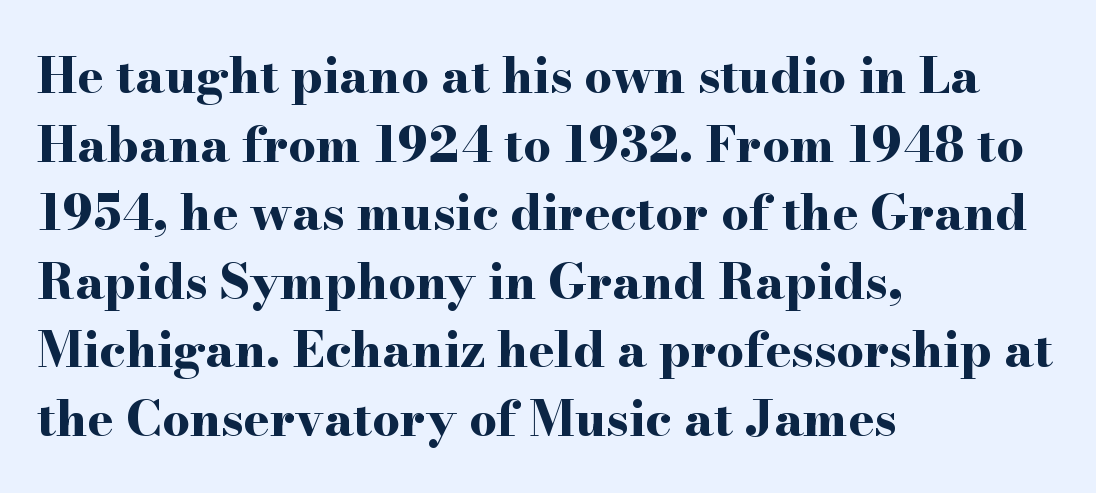
Q: Is the text bold? A: Yes.
Q: Is the text italic (slanted)? A: No, it is upright.
Q: Is the typeface a serif or a sans-serif typeface? A: Serif.
Q: Is the text underlined? A: No.
Q: How is the paragraph aligned? A: Left-aligned.
Q: Is the spacing between letters normal or unusually wide? A: Normal.
Q: Is the spacing between lines tight, normal or loose? A: Normal.
Q: Width (condensed, normal, or wide)? A: Wide.
Q: Stroke contrast? A: High.
Q: x-height? A: Small.
Q: Monospaced? A: No.
